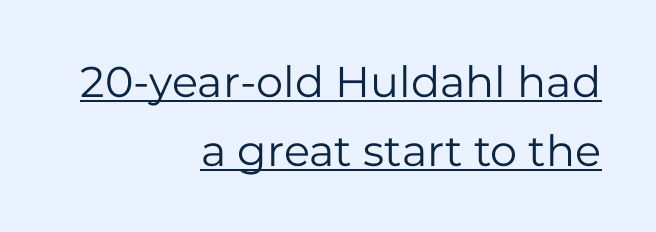
Q: Is the text bold? A: No.
Q: Is the text italic (slanted)? A: No, it is upright.
Q: Is the typeface a serif or a sans-serif typeface? A: Sans-serif.
Q: Is the text underlined? A: Yes.
Q: How is the paragraph aligned? A: Right-aligned.
Q: Is the spacing between letters normal or unusually wide? A: Normal.
Q: Is the spacing between lines tight, normal or loose? A: Normal.
Q: Width (condensed, normal, or wide)? A: Normal.
Q: Stroke contrast? A: Low.
Q: x-height? A: Medium.
Q: Monospaced? A: No.
